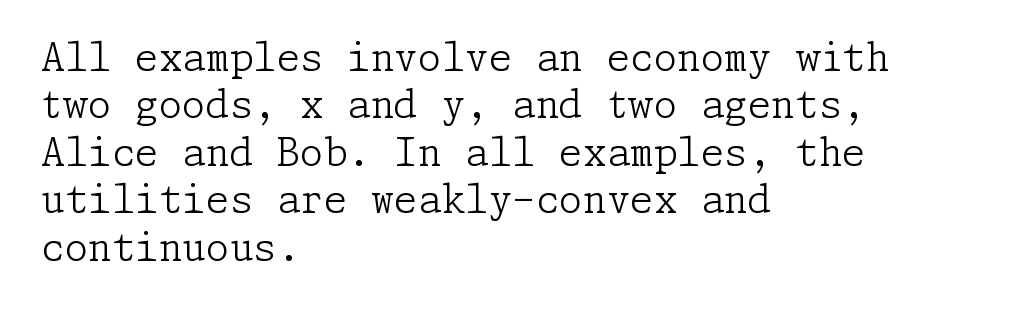
The cut favours lightness, reaching ordinary text weight at its darkest. Honestly, there is no underline to notice here at all. The ragged edge is on the right, which tells us the setting is flush left. Honestly, the row spacing looks completely unremarkable. Is this a sans? No — the strokes have serifs. These lines were composed using upright roman letters.
